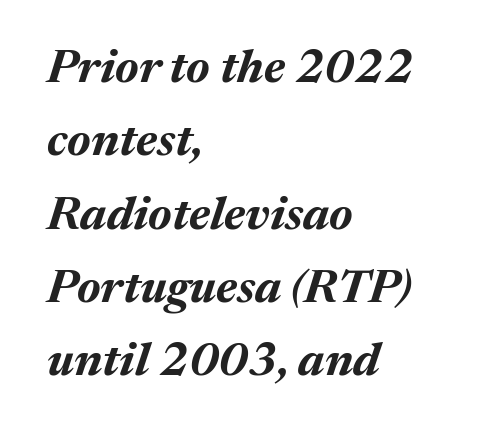
Q: Is the text bold? A: Yes.
Q: Is the text italic (slanted)? A: Yes, it leans right by about 17 degrees.
Q: Is the text underlined? A: No.
Q: How is the paragraph aligned? A: Left-aligned.
Q: Is the spacing between letters normal or unusually wide? A: Normal.
Q: Is the spacing between lines tight, normal or loose? A: Normal.
Q: Width (condensed, normal, or wide)? A: Normal.
Q: Stroke contrast? A: Medium.
Q: x-height? A: Medium.
Q: Monospaced? A: No.
